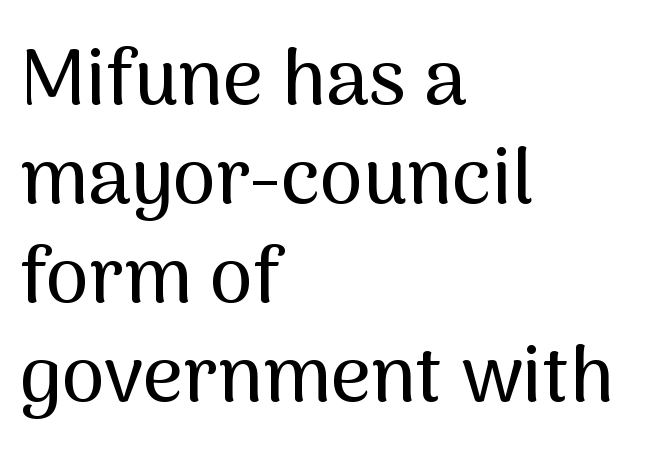
The image shows 78 px sans-serif type, upright; set left-aligned, normal line spacing (1.27x), normal letter spacing, not underlined; medium stroke contrast and a medium x-height.
